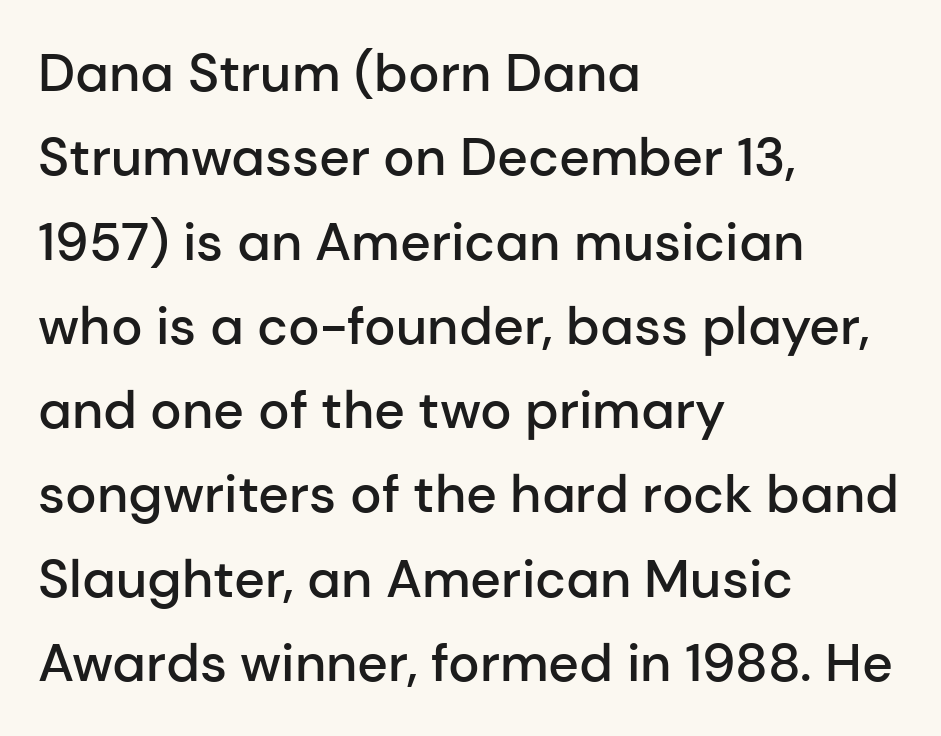
The image shows 53 px semibold sans-serif type, upright; set left-aligned, normal line spacing (1.59x), normal letter spacing, not underlined; low stroke contrast and a medium x-height.
